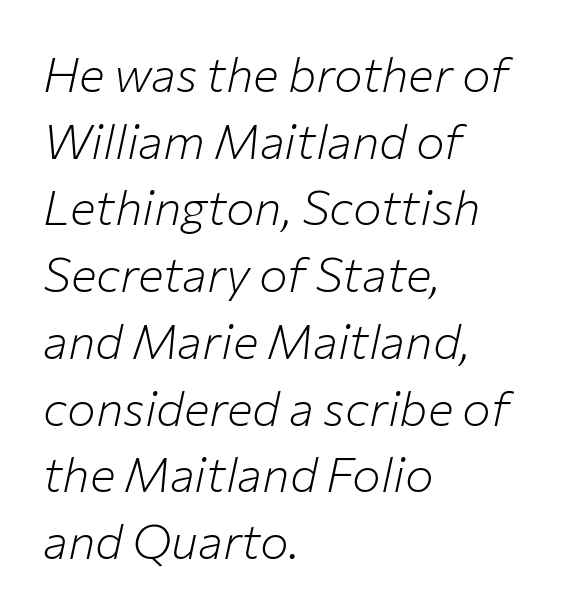
The image shows 48 px light type, italic (leaning right); set left-aligned, normal line spacing (1.39x), normal letter spacing, not underlined; low stroke contrast and a medium x-height.
